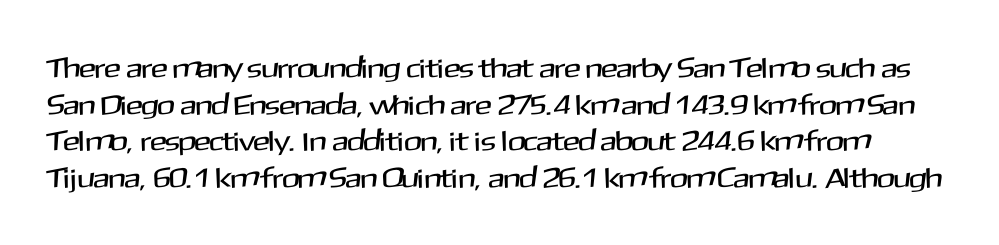
The font family rendered here belongs to the sans-serif group. Leading matches the norm, producing a regular column. Upright lettering throughout. The words here are not underlined.
